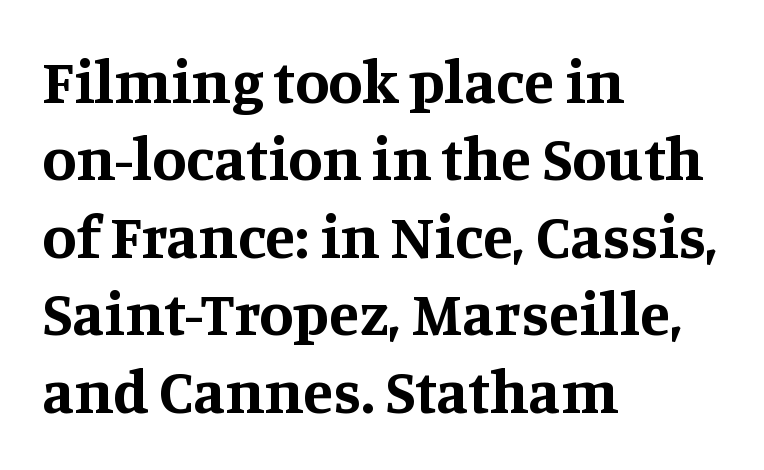
Q: Is the text bold? A: Yes.
Q: Is the text italic (slanted)? A: No, it is upright.
Q: Is the typeface a serif or a sans-serif typeface? A: Serif.
Q: Is the text underlined? A: No.
Q: How is the paragraph aligned? A: Left-aligned.
Q: Is the spacing between letters normal or unusually wide? A: Normal.
Q: Is the spacing between lines tight, normal or loose? A: Normal.
Q: Width (condensed, normal, or wide)? A: Normal.
Q: Stroke contrast? A: Medium.
Q: x-height? A: Large.
Q: Monospaced? A: No.
